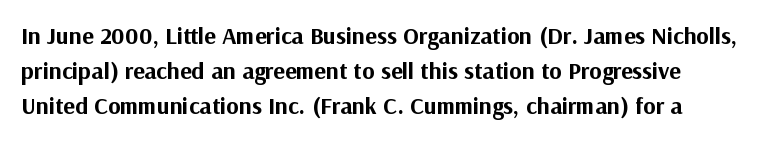
The image shows 24 px bold type, upright; set normal line spacing (1.45x), normal letter spacing, not underlined.
